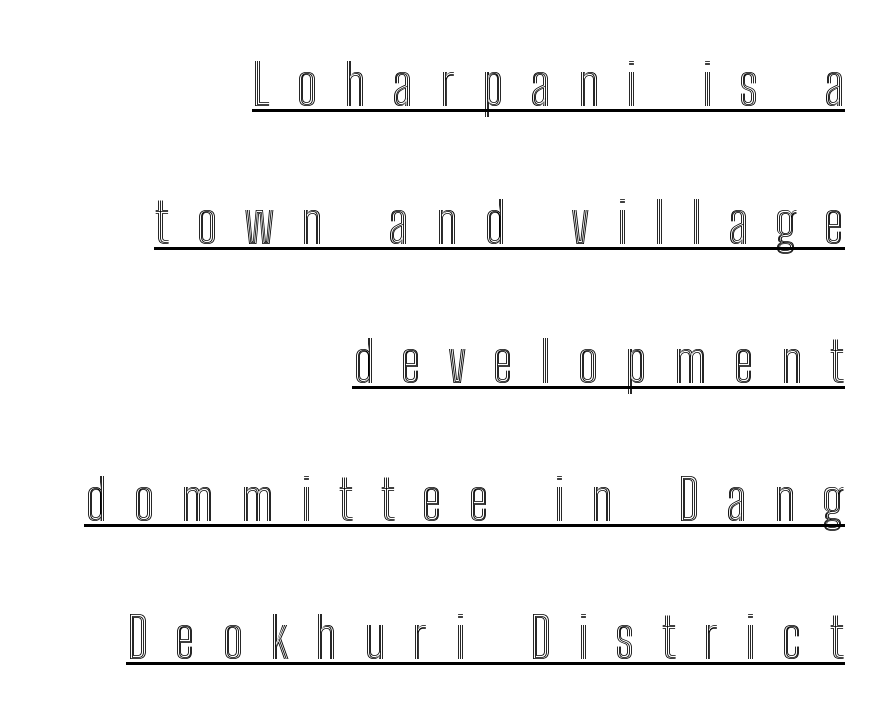
{"italic": "no", "width": "condensed", "x_height": "medium", "monospaced": "no", "underline": "yes", "align": "right", "line_spacing": "loose", "line_spacing_ratio": 2.47, "letter_spacing": "wide", "letter_spacing_em": 0.48, "glyph_px": 56}
